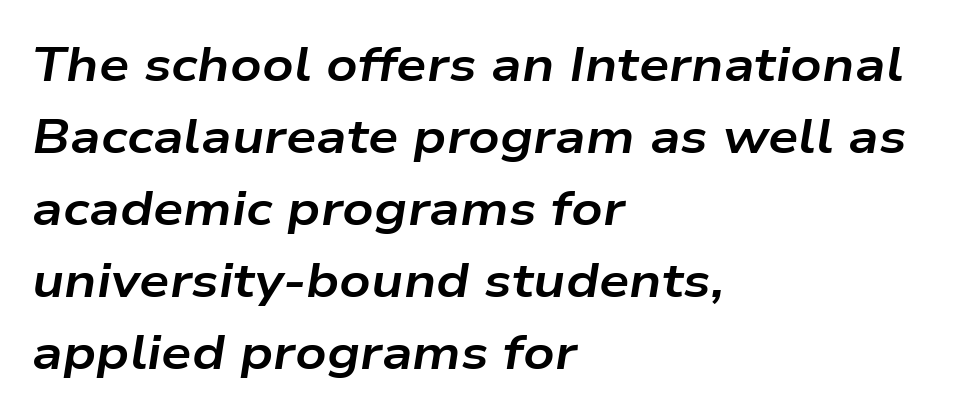
The image shows 48 px bold, wide type, italic (leaning right); set left-aligned, normal line spacing (1.5x), normal letter spacing, not underlined; low stroke contrast and a medium x-height.
